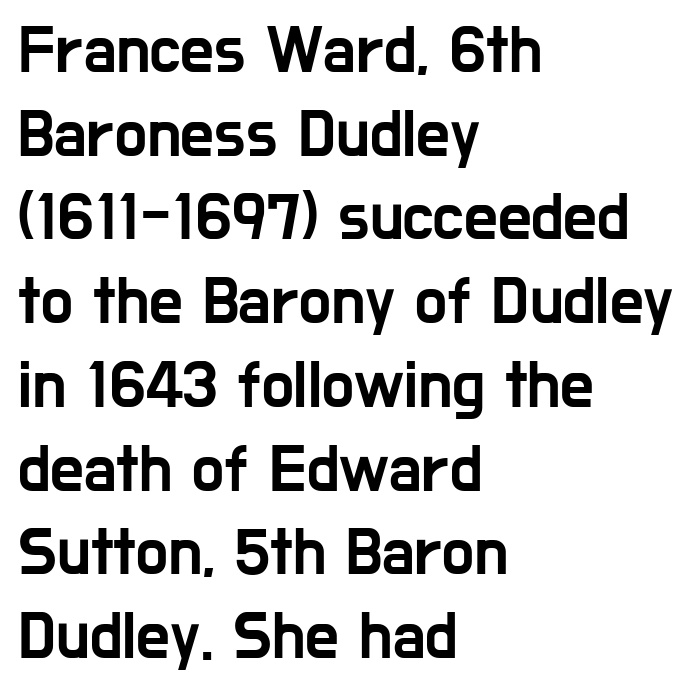
{"serif": "no", "italic": "no", "width": "condensed", "stroke_contrast": "low", "x_height": "medium", "monospaced": "no", "underline": "no", "align": "left", "line_spacing": "normal", "line_spacing_ratio": 1.25, "letter_spacing": "normal", "letter_spacing_em": 0.0, "glyph_px": 67}
